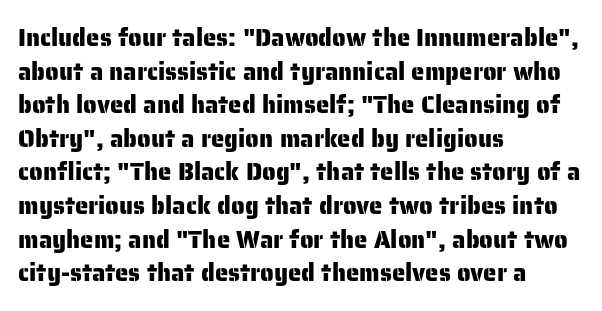
{"italic": "no", "underline": "no", "align": "left", "line_spacing": "normal", "line_spacing_ratio": 1.4, "letter_spacing": "normal", "letter_spacing_em": 0.0, "glyph_px": 24}
